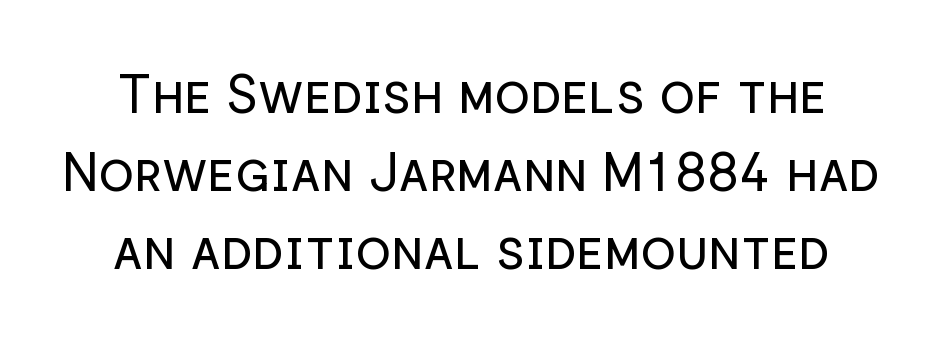
The image shows 53 px regular-weight sans-serif type, upright; set normal line spacing (1.47x), normal letter spacing, not underlined; low stroke contrast and a medium x-height.
